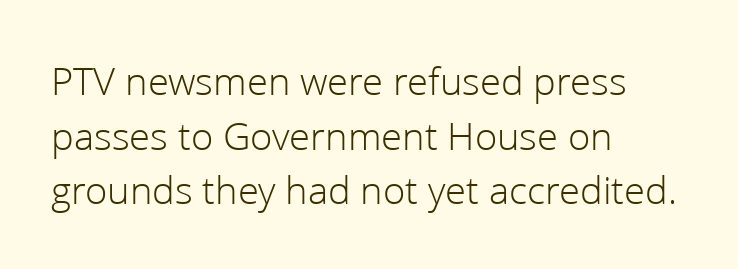
{"serif": "no", "italic": "no", "bold": "no", "weight": "light", "width": "normal", "stroke_contrast": "low", "x_height": "medium", "monospaced": "no", "underline": "no", "align": "left", "line_spacing": "normal", "line_spacing_ratio": 1.33, "letter_spacing": "normal", "letter_spacing_em": 0.0, "glyph_px": 41}
